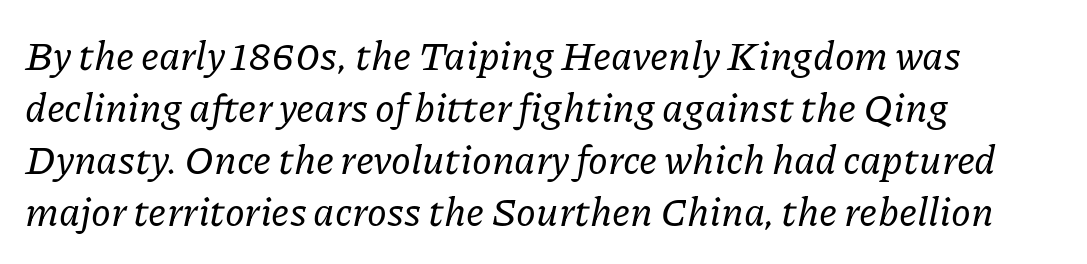
Leftover space on each line is placed entirely after the last word. The area under the type is left untouched. Is this a fixed-width face? No — the glyphs have proportional, varying widths. Letterform terminals end in serifs throughout the passage.
